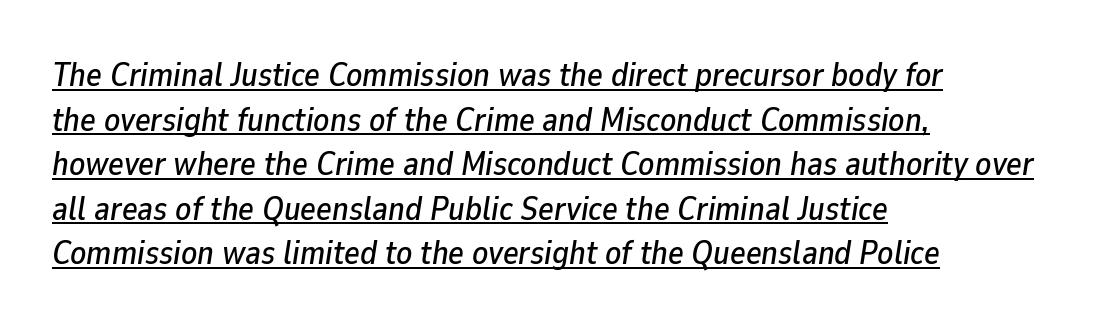
Rendered with sloped, italic letterforms. The tracking reads as untouched default to a designer's eye. This is underlined copy, the kind a proofreader might mark for attention. Regular leading. The passage is arranged the way most books set body copy — flush left. Think of a printed novel: that variable character pitch is what you see here.
